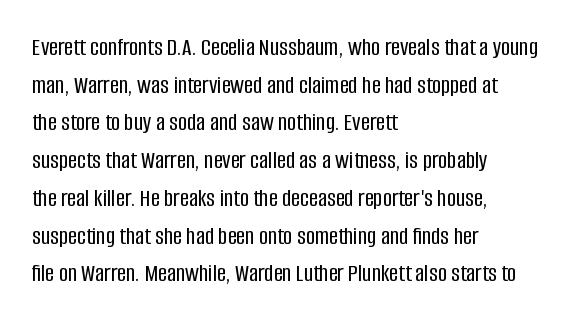
{"italic": "no", "underline": "no", "align": "left", "line_spacing": "normal", "line_spacing_ratio": 1.51, "letter_spacing": "normal", "letter_spacing_em": 0.0, "glyph_px": 25}
